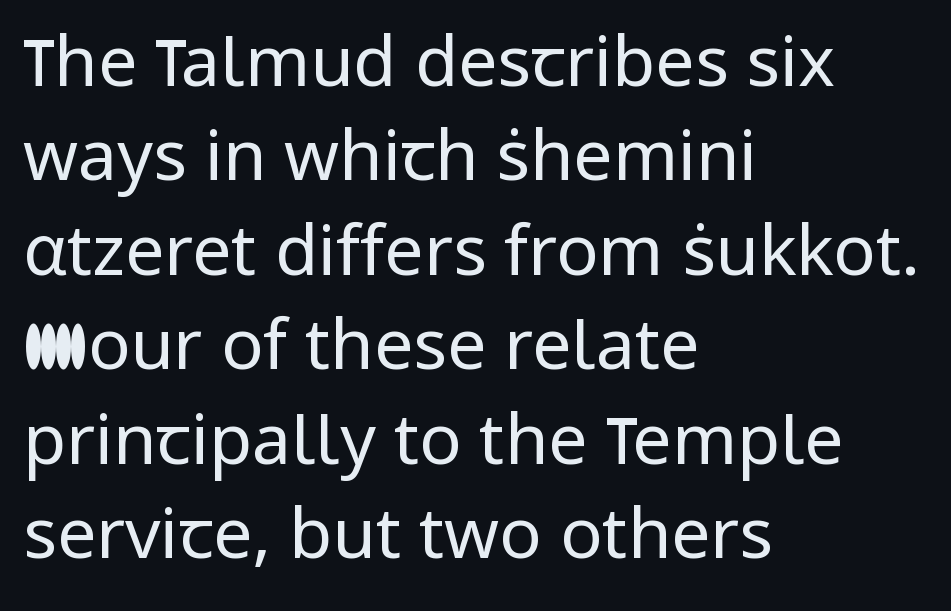
Q: Is the text bold? A: No.
Q: Is the text italic (slanted)? A: No, it is upright.
Q: Is the typeface a serif or a sans-serif typeface? A: Sans-serif.
Q: Is the text underlined? A: No.
Q: How is the paragraph aligned? A: Left-aligned.
Q: Is the spacing between letters normal or unusually wide? A: Normal.
Q: Is the spacing between lines tight, normal or loose? A: Normal.
Q: Width (condensed, normal, or wide)? A: Normal.
Q: Stroke contrast? A: Low.
Q: x-height? A: Medium.
Q: Monospaced? A: No.
